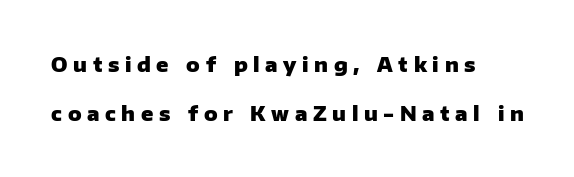
{"italic": "no", "bold": "yes", "underline": "no", "align": "left", "line_spacing": "loose", "line_spacing_ratio": 2.43, "letter_spacing": "wide", "letter_spacing_em": 0.28, "glyph_px": 20}
